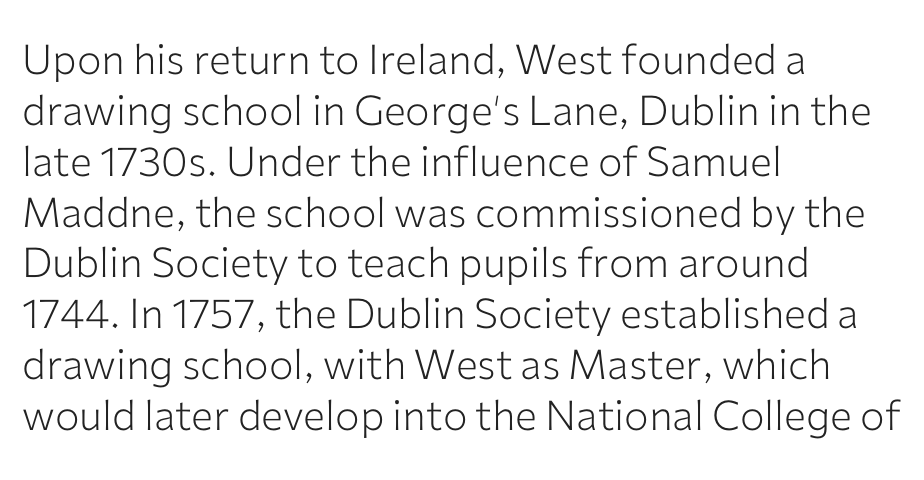
Q: Is the text bold? A: No.
Q: Is the text italic (slanted)? A: No, it is upright.
Q: Is the typeface a serif or a sans-serif typeface? A: Sans-serif.
Q: Is the text underlined? A: No.
Q: How is the paragraph aligned? A: Left-aligned.
Q: Is the spacing between letters normal or unusually wide? A: Normal.
Q: Width (condensed, normal, or wide)? A: Normal.
Q: Stroke contrast? A: Low.
Q: x-height? A: Medium.
Q: Monospaced? A: No.
